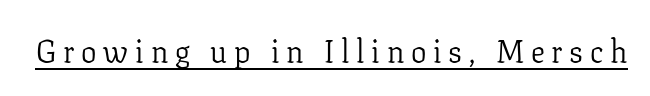
Tracking value appears strongly positive — letters spread wide. Tall strokes in this sample are plumb rather than angled. Unbolded letterforms with no extra heft. The letters advance in unequal steps, a hallmark of proportional type. Each line of the rendering has a horizontal stroke beneath the glyphs.
